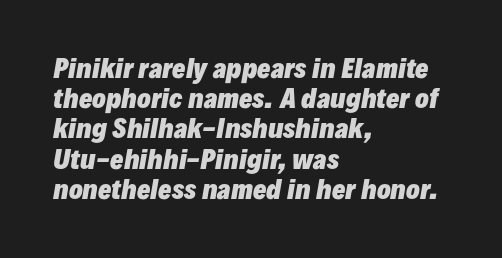
Q: Is the text bold? A: Yes.
Q: Is the text italic (slanted)? A: Yes, it leans right by about 10 degrees.
Q: Is the text underlined? A: No.
Q: How is the paragraph aligned? A: Left-aligned.
Q: Is the spacing between letters normal or unusually wide? A: Normal.
